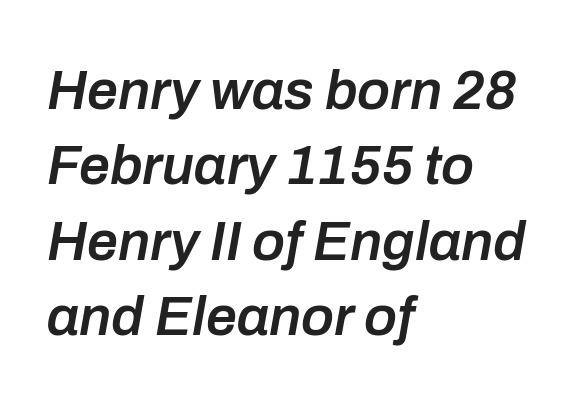
The image shows 55 px semibold type, italic (leaning right); set left-aligned, normal line spacing (1.37x), normal letter spacing, not underlined; low stroke contrast and a medium x-height.
